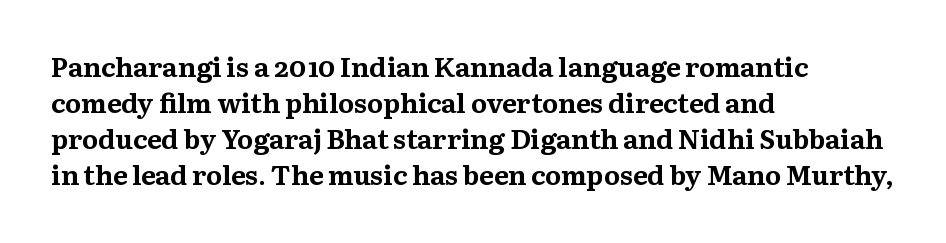
Q: Is the text bold? A: Yes.
Q: Is the text italic (slanted)? A: No, it is upright.
Q: Is the text underlined? A: No.
Q: How is the paragraph aligned? A: Left-aligned.
Q: Is the spacing between letters normal or unusually wide? A: Normal.
Q: Is the spacing between lines tight, normal or loose? A: Normal.
